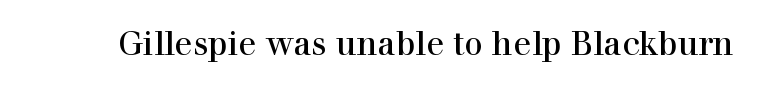
The image shows 33 px serif type, upright; set normal letter spacing, not underlined; a medium x-height.
